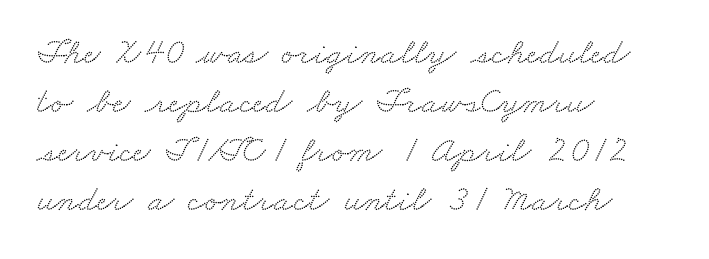
There is no visible air inserted between adjacent glyphs. You could not count columns in this text — the font is proportionally spaced. The font family rendered here belongs to the serif group. Does the copy run flush right? No — it runs flush left. Underlining? Definitely not there. Successive baselines arrive at the customary interval.
